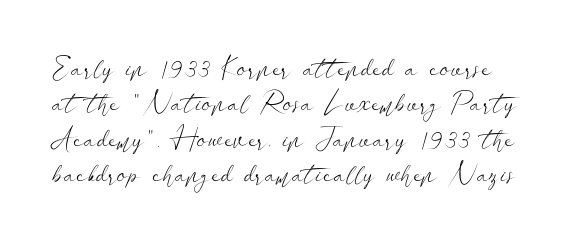
The image shows 28 px light, wide sans-serif type; set normal line spacing (1.26x), normal letter spacing, not underlined; low stroke contrast and a small x-height.
